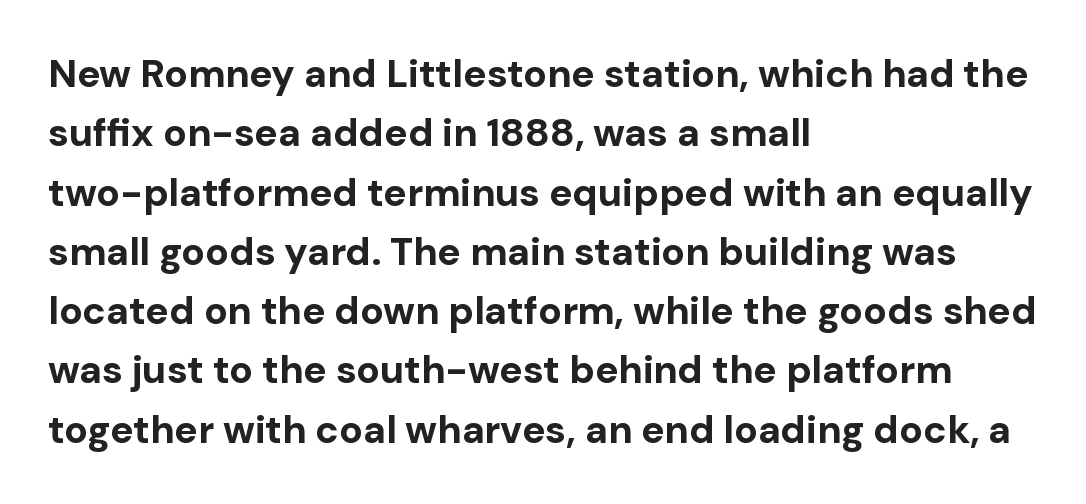
Type without underlining. Heft: maximum for text — a bold. Notice how descenders clear the ascenders below comfortably — that's standard leading. Compared with a centered layout, this one pins lines to the left instead.
